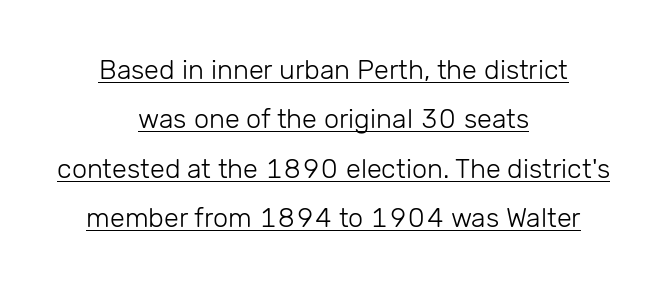
Q: Is the text bold? A: No.
Q: Is the text italic (slanted)? A: No, it is upright.
Q: Is the text underlined? A: Yes.
Q: How is the paragraph aligned? A: Centered.
Q: Is the spacing between letters normal or unusually wide? A: Normal.
